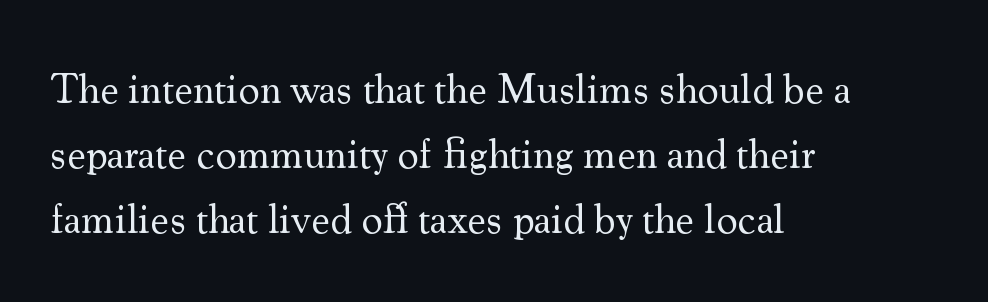
Observe the ordinary spacing: letters are neighbours, not strangers. Upright lettering throughout. Regarding leading, the lines here are spaced in the standard way. The rendering shows small feet on the letterforms — a serif design. Any mark beneath the type? The region is blank.
